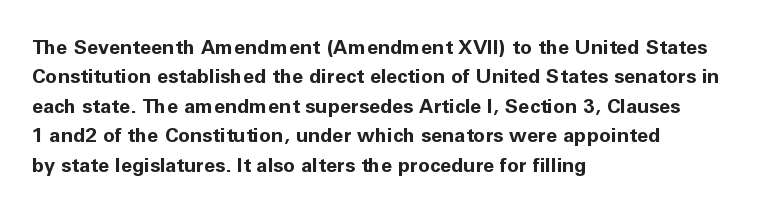
Emphasis by weight is at full strength: bold. The glyphs are unaccompanied by any horizontal stroke below them. Nothing unusual about the tracking: characters are spaced as the font intends. Do the letters lean? They stand straight. Every row of glyphs begins at an identical x-position on the left.
